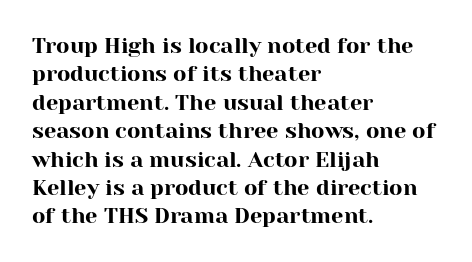
Q: Is the text italic (slanted)? A: No, it is upright.
Q: Is the text underlined? A: No.
Q: How is the paragraph aligned? A: Left-aligned.
Q: Is the spacing between letters normal or unusually wide? A: Normal.
Q: Is the spacing between lines tight, normal or loose? A: Normal.
